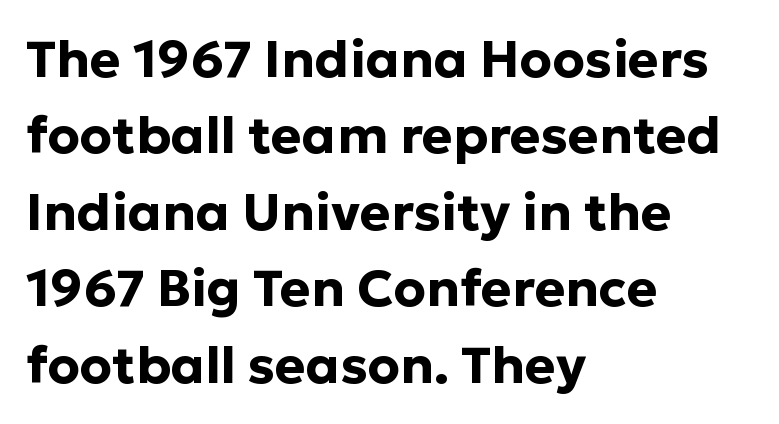
Q: Is the text bold? A: Yes.
Q: Is the text italic (slanted)? A: No, it is upright.
Q: Is the typeface a serif or a sans-serif typeface? A: Sans-serif.
Q: Is the text underlined? A: No.
Q: How is the paragraph aligned? A: Left-aligned.
Q: Is the spacing between letters normal or unusually wide? A: Normal.
Q: Is the spacing between lines tight, normal or loose? A: Normal.
Q: Width (condensed, normal, or wide)? A: Normal.
Q: Stroke contrast? A: Low.
Q: x-height? A: Medium.
Q: Monospaced? A: No.
